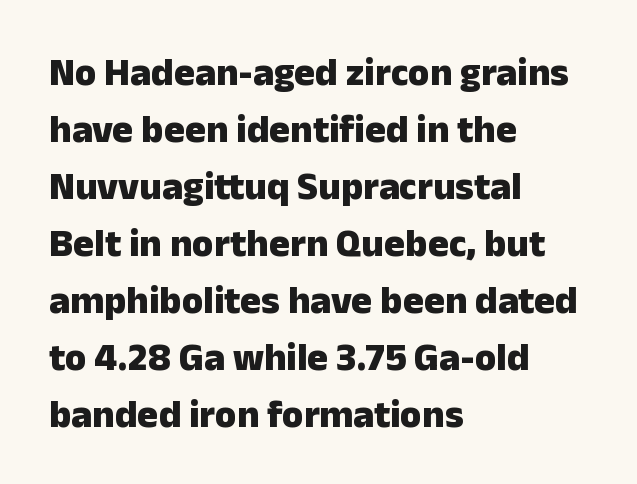
{"serif": "no", "italic": "no", "bold": "yes", "weight": "heavy", "width": "normal", "stroke_contrast": "low", "x_height": "medium", "monospaced": "no", "underline": "no", "align": "left", "line_spacing": "normal", "line_spacing_ratio": 1.46, "letter_spacing": "normal", "letter_spacing_em": 0.0, "glyph_px": 39}
